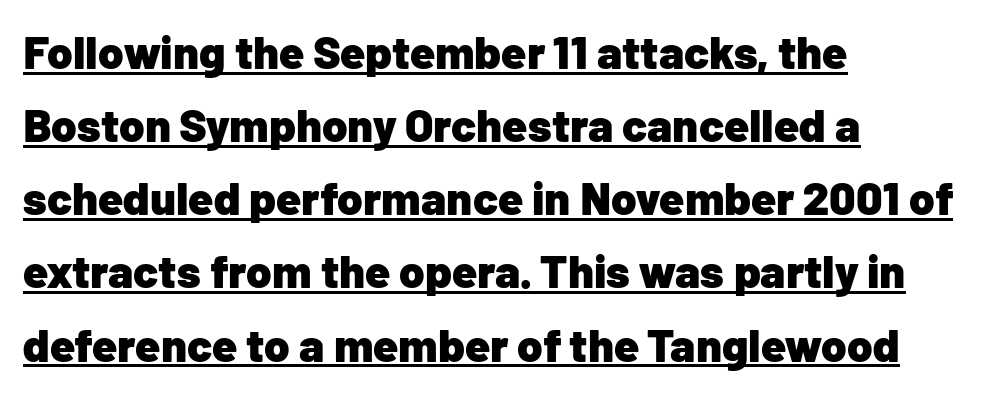
The image shows 46 px heavy sans-serif type, upright; set left-aligned, normal line spacing (1.59x), normal letter spacing, underlined; low stroke contrast and a medium x-height.
